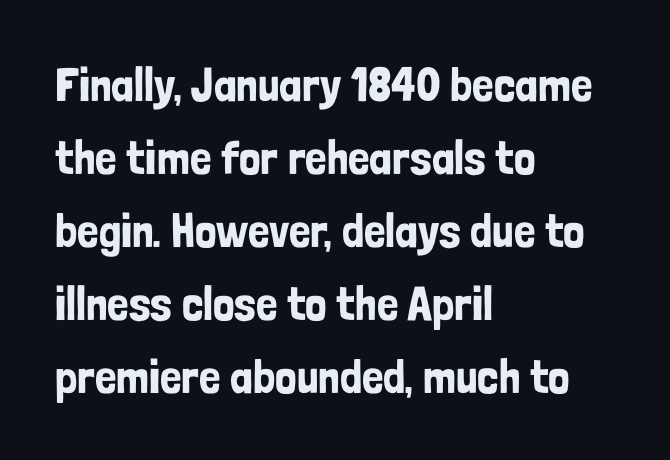
Q: Is the text italic (slanted)? A: No, it is upright.
Q: Is the typeface a serif or a sans-serif typeface? A: Sans-serif.
Q: Is the text underlined? A: No.
Q: How is the paragraph aligned? A: Left-aligned.
Q: Is the spacing between letters normal or unusually wide? A: Normal.
Q: Is the spacing between lines tight, normal or loose? A: Normal.
Q: Width (condensed, normal, or wide)? A: Condensed.
Q: Stroke contrast? A: Low.
Q: x-height? A: Medium.
Q: Monospaced? A: No.
